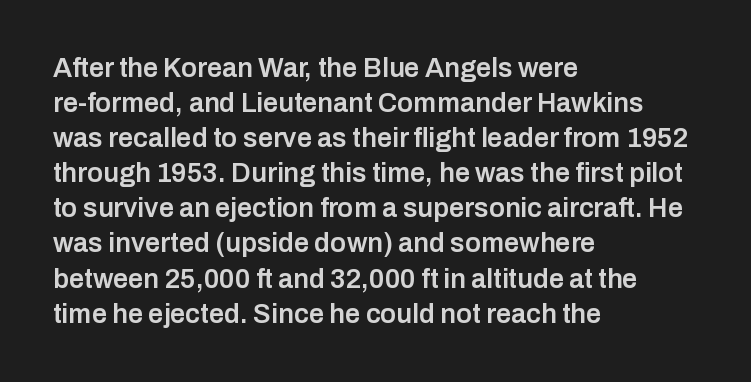
The image shows 27 px text type, upright; set left-aligned, normal line spacing (1.3x), normal letter spacing, not underlined.
